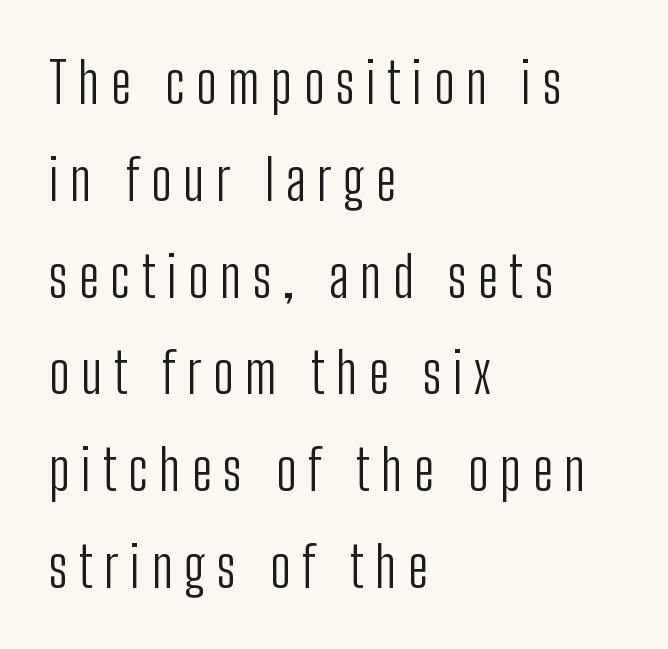
Style check: upright. The rendering shows plain stroke endings on the letterforms — a sans-serif design. The gap between lines stays unmarked. Spacing verdict: proportional, widths tailored to each character. The passage is arranged the way most books set body copy — flush left.
